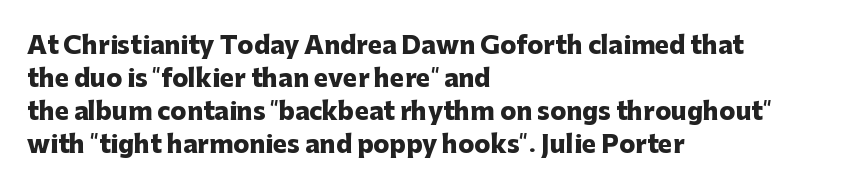
The image shows 24 px bold type, upright; set left-aligned, normal line spacing (1.38x), normal letter spacing, not underlined.
